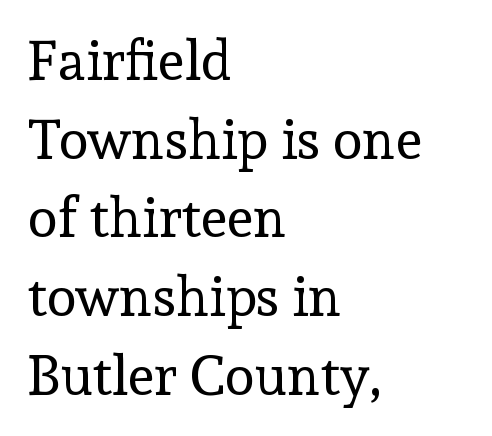
{"serif": "yes", "italic": "no", "bold": "no", "weight": "regular", "width": "normal", "x_height": "medium", "monospaced": "no", "underline": "no", "align": "left", "line_spacing": "normal", "line_spacing_ratio": 1.43, "letter_spacing": "normal", "letter_spacing_em": 0.0, "glyph_px": 55}
